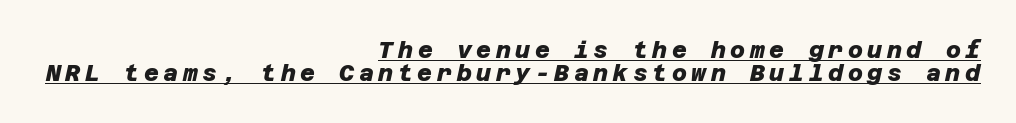
These lines have a slow, spaced-out rhythm from letter to letter. Thick stems and heavy bowls — unmistakably bold. You could barely slide anything between these rows. Notice how a bar underscores the lettering throughout. Notice how the passage keeps a crisp vertical edge on the right only.
